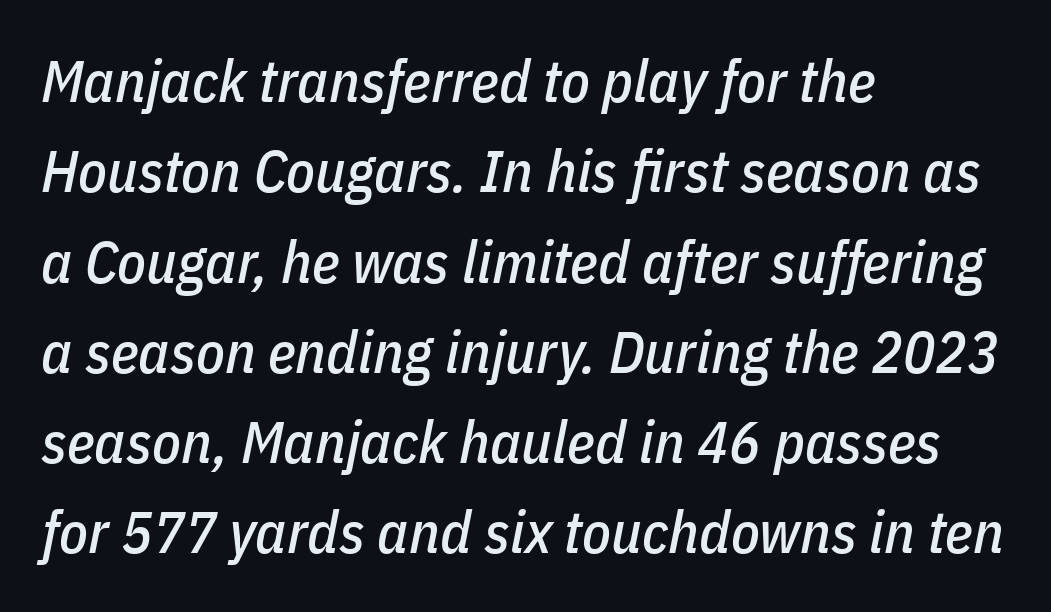
The letterforms sit shoulder to shoulder at normal distance. Words float on clear page, feet unadorned. The letters advance in unequal steps, a hallmark of proportional type. Observe the lean: these are italic letterforms.
